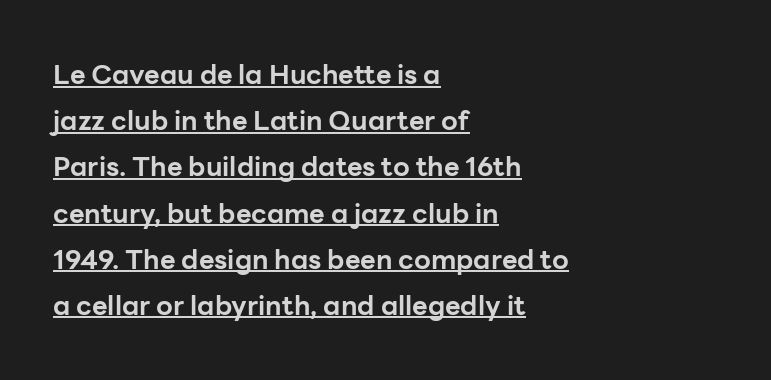
Notice how the passage keeps a crisp vertical edge on the left only. This rendering features underlined lettering. You could call the tracking neutral — neither tight nor loose. The rendering uses a bold face; every stroke is thick and dark. Every stem runs plumb, perpendicular to the baseline.
